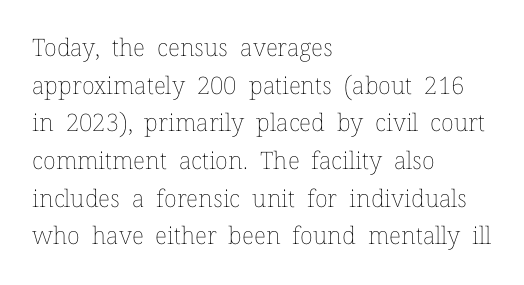
The setting favours the left margin, as ordinary paragraphs usually do. The face looks like a standard text weight, possibly lighter. Each row of text sits above clean, open space. Posture: straight, roman, zero tilt.
